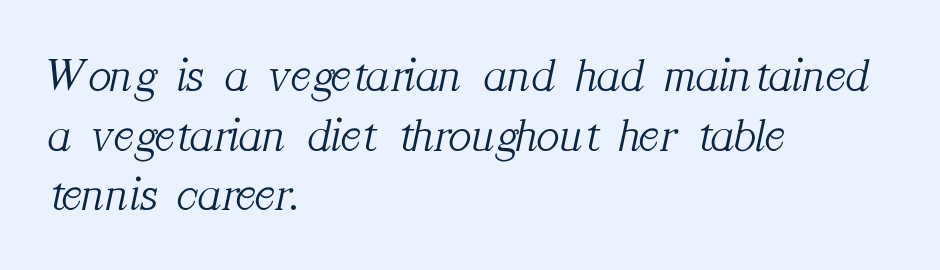
Honestly, the letter spacing is just normal — you wouldn't notice it. The passage shown is not underscored anywhere. A typesetter would call this proportional, since set widths differ per character. Typeset ragged right — the left edge is the straight one.
